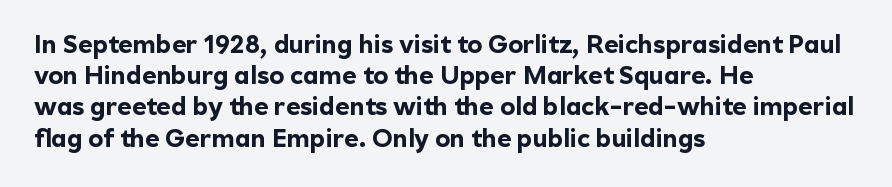
The image shows 25 px bold type, upright; set left-aligned, normal line spacing (1.25x), normal letter spacing, not underlined.
